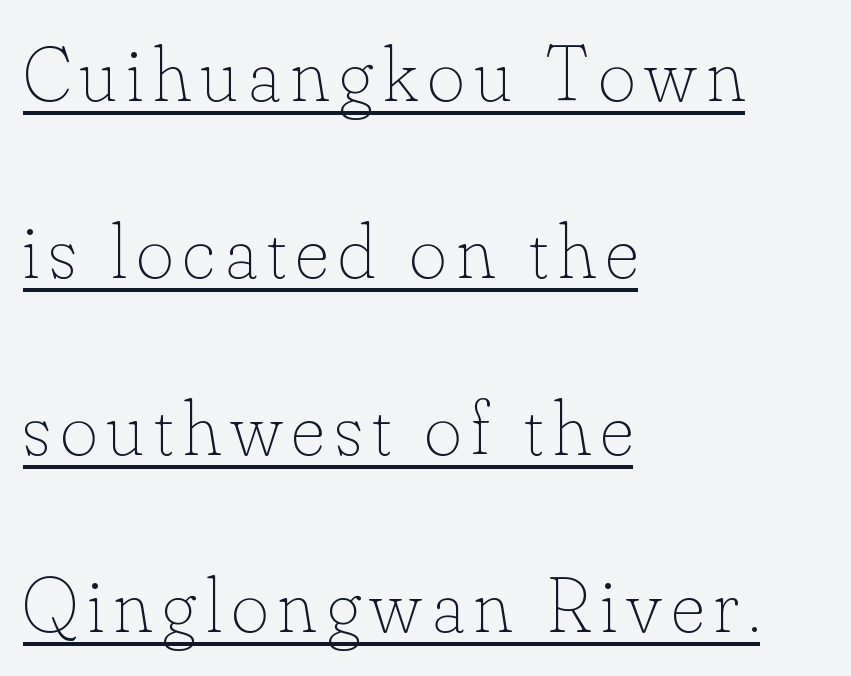
The passage shown stacks its lines with a broad gap. Spacing verdict: proportional, widths tailored to each character. Unlike italic type, these characters show no tilt at all. No chunkiness to these letters — they're not bold. The ragged edge is on the right, which tells us the setting is flush left. Underlined type.
